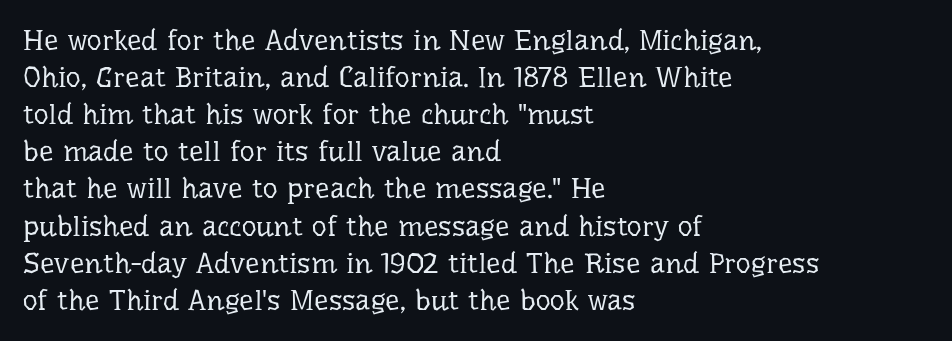
{"serif": "yes", "italic": "no", "bold": "no", "weight": "regular", "width": "normal", "stroke_contrast": "low", "x_height": "medium", "monospaced": "no", "underline": "no", "align": "left", "line_spacing": "normal", "line_spacing_ratio": 1.28, "letter_spacing": "normal", "letter_spacing_em": 0.0, "glyph_px": 29}
